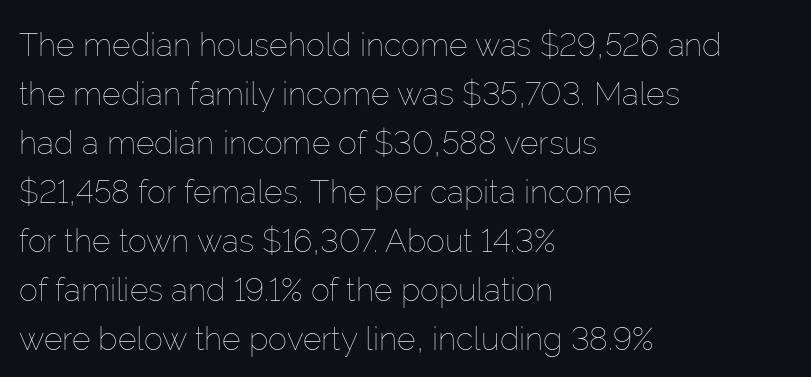
These lines keep a tight, regular rhythm from letter to letter. Proportional: the letters do not fall into vertical columns. Line spacing here is normal. In terms of posture, this sample is upright. Where is the straight margin? On the left.
